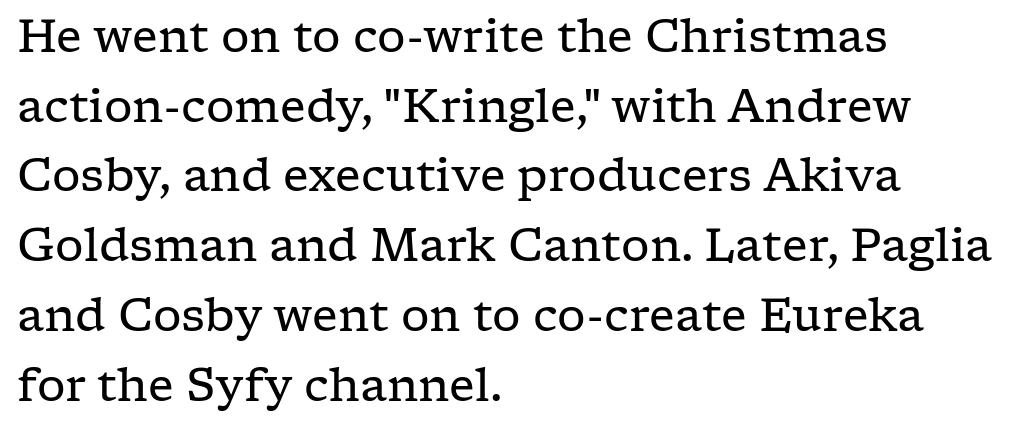
{"serif": "yes", "italic": "no", "bold": "no", "weight": "regular", "width": "wide", "stroke_contrast": "low", "x_height": "medium", "monospaced": "no", "underline": "no", "align": "left", "line_spacing": "normal", "line_spacing_ratio": 1.55, "letter_spacing": "normal", "letter_spacing_em": 0.0, "glyph_px": 45}
